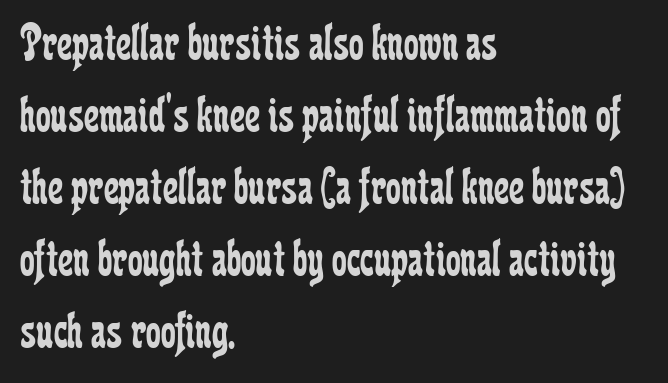
{"serif": "yes", "italic": "no", "bold": "no", "weight": "regular", "width": "condensed", "stroke_contrast": "low", "x_height": "medium", "monospaced": "no", "underline": "no", "align": "left", "line_spacing": "normal", "line_spacing_ratio": 1.36, "letter_spacing": "normal", "letter_spacing_em": 0.0, "glyph_px": 53}
